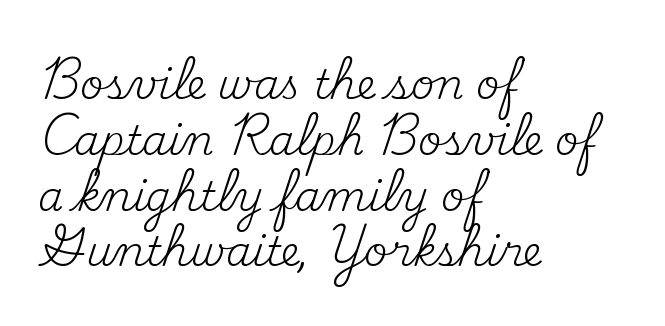
{"serif": "yes", "bold": "no", "weight": "regular", "width": "normal", "stroke_contrast": "medium", "x_height": "small", "monospaced": "no", "underline": "no", "align": "left", "line_spacing": "normal", "line_spacing_ratio": 1.36, "letter_spacing": "normal", "letter_spacing_em": 0.0, "glyph_px": 41}
